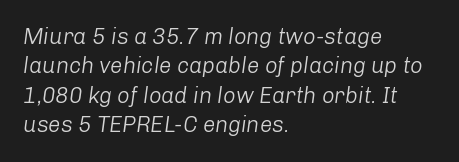
{"italic": "yes", "lean": "right", "slant_degrees": 8, "bold": "no", "underline": "no", "align": "left", "line_spacing": "normal", "line_spacing_ratio": 1.34, "letter_spacing": "normal", "letter_spacing_em": 0.0, "glyph_px": 22}
